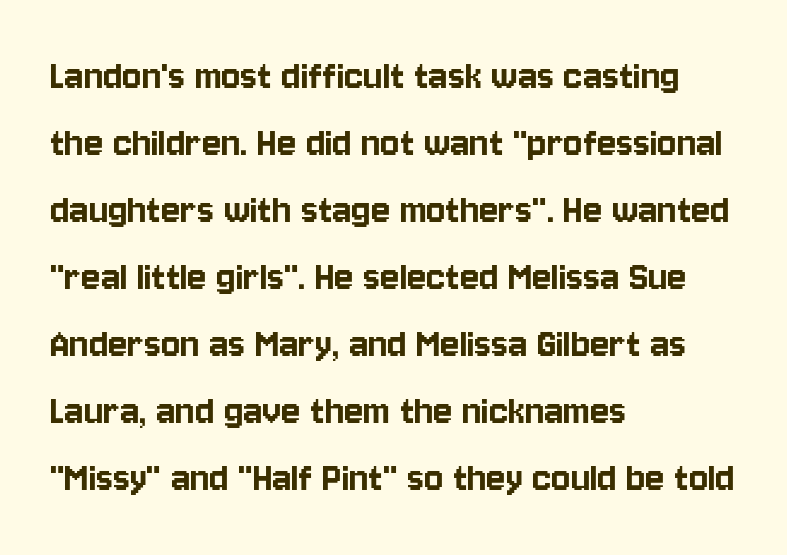
Q: Is the text italic (slanted)? A: No, it is upright.
Q: Is the typeface a serif or a sans-serif typeface? A: Sans-serif.
Q: Is the text underlined? A: No.
Q: How is the paragraph aligned? A: Left-aligned.
Q: Is the spacing between letters normal or unusually wide? A: Normal.
Q: Is the spacing between lines tight, normal or loose? A: Normal.
Q: Width (condensed, normal, or wide)? A: Condensed.
Q: Stroke contrast? A: Low.
Q: x-height? A: Large.
Q: Monospaced? A: No.
